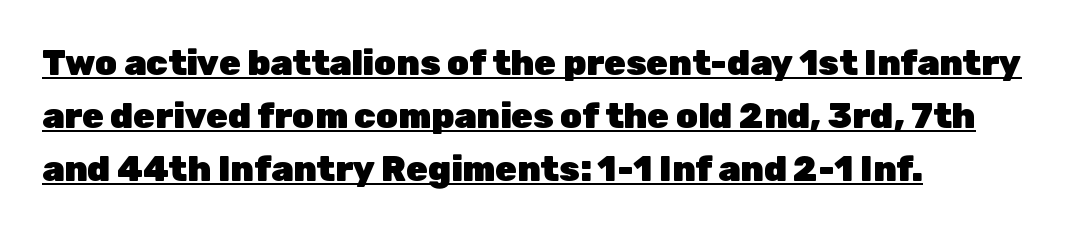
The image shows 35 px heavy sans-serif type, upright; set left-aligned, normal line spacing (1.52x), normal letter spacing, underlined; low stroke contrast and a medium x-height.
